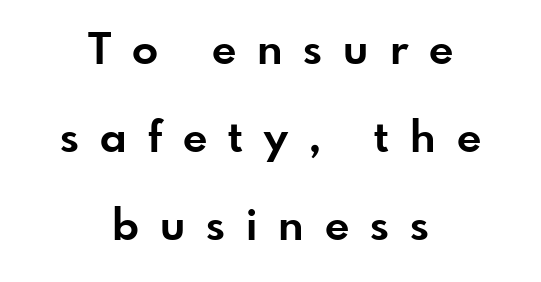
The image shows 43 px bold sans-serif type, upright; set centered, loose line spacing (2.05x), unusually wide letter spacing (+0.49 em), not underlined; low stroke contrast and a small x-height.
